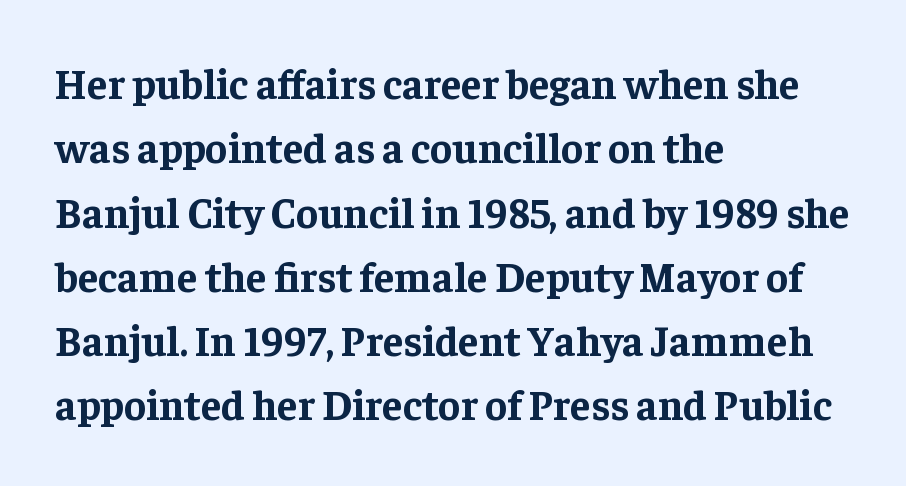
The image shows 42 px bold serif type, upright; set left-aligned, normal line spacing (1.53x), normal letter spacing, not underlined; low stroke contrast and a medium x-height.
